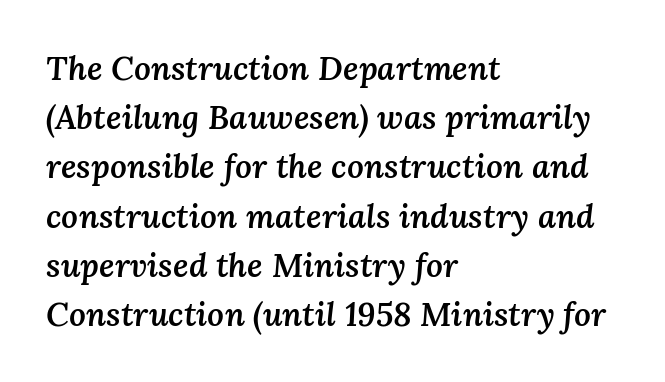
{"italic": "yes", "lean": "right", "slant_degrees": 3, "bold": "semi", "weight": "semibold", "width": "normal", "stroke_contrast": "medium", "x_height": "medium", "monospaced": "no", "underline": "no", "align": "left", "line_spacing": "normal", "line_spacing_ratio": 1.49, "letter_spacing": "normal", "letter_spacing_em": 0.0, "glyph_px": 33}
